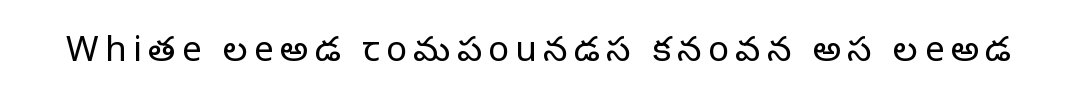
{"serif": "yes", "italic": "no", "bold": "no", "weight": "regular", "width": "normal", "stroke_contrast": "low", "x_height": "large", "monospaced": "no", "underline": "no", "glyph_px": 35}
